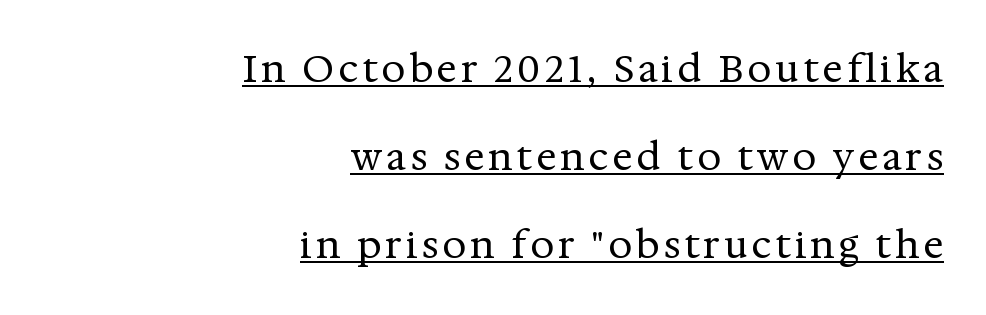
{"serif": "yes", "italic": "no", "bold": "no", "weight": "regular", "width": "normal", "stroke_contrast": "medium", "x_height": "medium", "monospaced": "no", "underline": "yes", "align": "right", "line_spacing": "loose", "line_spacing_ratio": 2.32, "glyph_px": 38}
